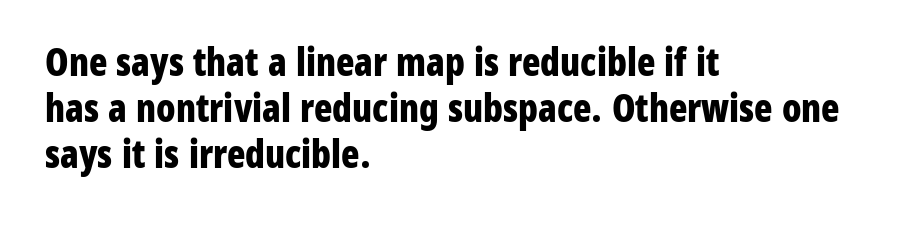
{"serif": "no", "italic": "no", "bold": "yes", "weight": "bold", "width": "condensed", "stroke_contrast": "low", "x_height": "medium", "monospaced": "no", "underline": "no", "align": "left", "line_spacing_ratio": 1.21, "letter_spacing": "normal", "letter_spacing_em": 0.0, "glyph_px": 38}
